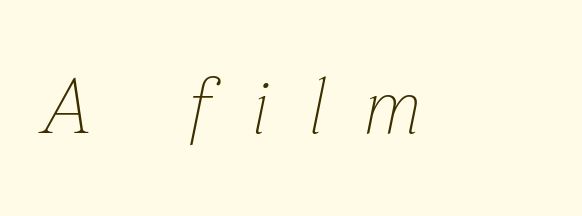
Q: Is the text bold? A: No.
Q: Is the text italic (slanted)? A: Yes, it leans right by about 12 degrees.
Q: Is the text underlined? A: No.
Q: Is the spacing between letters normal or unusually wide? A: Unusually wide.
Q: Width (condensed, normal, or wide)? A: Normal.
Q: Stroke contrast? A: Low.
Q: x-height? A: Medium.
Q: Monospaced? A: No.
